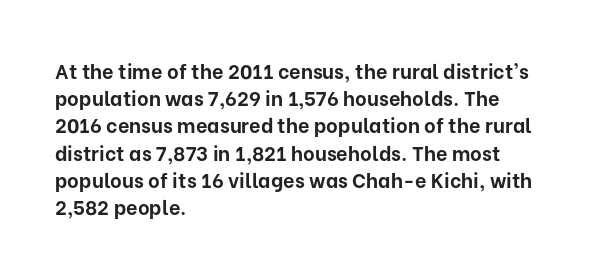
Vertical strokes here are truly vertical. Line spacing here is normal. The rendering anchors every line to the left-hand side. Short note: letters normally spaced. Has an underline been added? It has not. The sample has been set heavy, in full bold.
